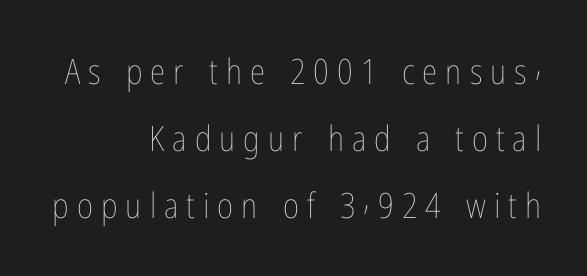
Q: Is the text bold? A: No.
Q: Is the text italic (slanted)? A: No, it is upright.
Q: Is the text underlined? A: No.
Q: How is the paragraph aligned? A: Right-aligned.
Q: Is the spacing between letters normal or unusually wide? A: Unusually wide.
Q: Is the spacing between lines tight, normal or loose? A: Loose.
Q: Width (condensed, normal, or wide)? A: Condensed.
Q: Stroke contrast? A: Low.
Q: x-height? A: Medium.
Q: Monospaced? A: No.
